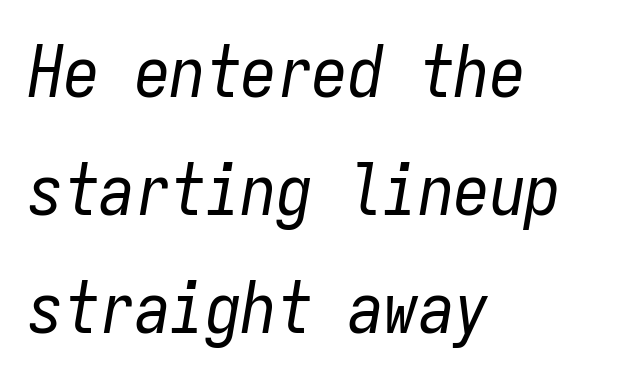
Q: Is the text bold? A: No.
Q: Is the text italic (slanted)? A: Yes, it leans right by about 9 degrees.
Q: Is the text underlined? A: No.
Q: How is the paragraph aligned? A: Left-aligned.
Q: Is the spacing between letters normal or unusually wide? A: Normal.
Q: Is the spacing between lines tight, normal or loose? A: Normal.
Q: Width (condensed, normal, or wide)? A: Condensed.
Q: Stroke contrast? A: Low.
Q: x-height? A: Medium.
Q: Monospaced? A: Yes.
